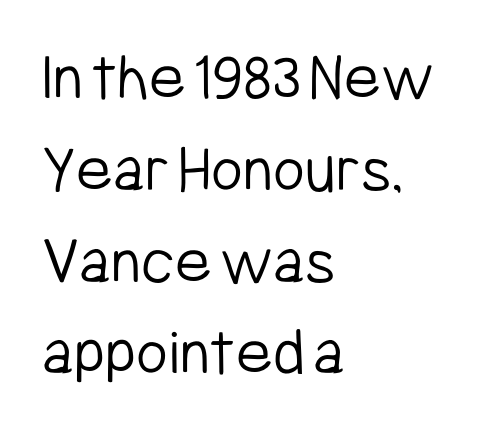
The text was rendered using a sans face with plain stroke endings. Is this a fixed-width face? No — the glyphs have proportional, varying widths. Anything drawn beneath the words? Only blank space. These lines keep a tight, regular rhythm from letter to letter.
